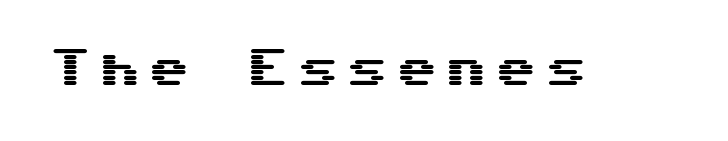
The letters stand upright; this is a roman face. Examine the stroke ends and you'll find no serifs. Anything drawn beneath the words? Only blank space.
